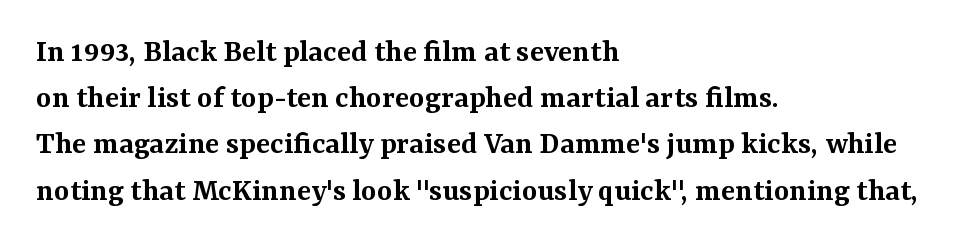
Q: Is the text bold? A: Semi-bold.
Q: Is the text italic (slanted)? A: No, it is upright.
Q: Is the typeface a serif or a sans-serif typeface? A: Serif.
Q: Is the text underlined? A: No.
Q: How is the paragraph aligned? A: Left-aligned.
Q: Is the spacing between letters normal or unusually wide? A: Normal.
Q: Is the spacing between lines tight, normal or loose? A: Normal.
Q: Width (condensed, normal, or wide)? A: Normal.
Q: Stroke contrast? A: Medium.
Q: x-height? A: Medium.
Q: Monospaced? A: No.
